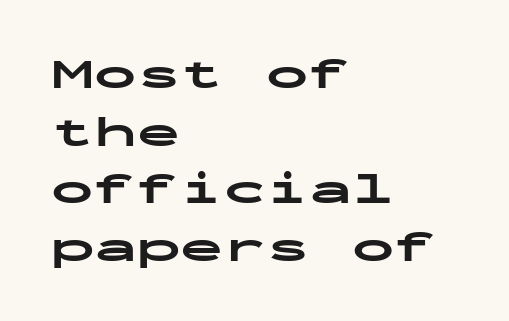
{"serif": "no", "italic": "no", "bold": "yes", "weight": "bold", "width": "wide", "stroke_contrast": "low", "x_height": "medium", "monospaced": "yes", "underline": "no", "align": "left", "line_spacing": "normal", "line_spacing_ratio": 1.34, "letter_spacing": "normal", "letter_spacing_em": 0.0, "glyph_px": 43}
